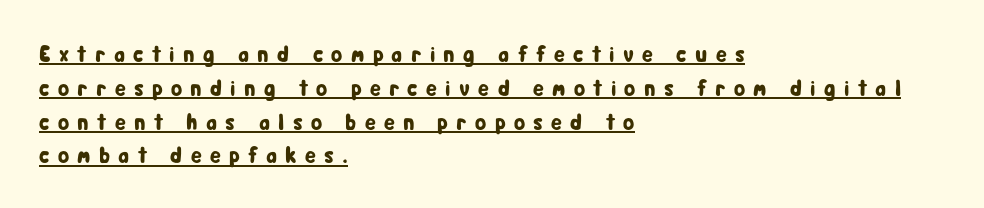
{"italic": "no", "underline": "yes", "align": "left", "line_spacing": "normal", "line_spacing_ratio": 1.47, "letter_spacing": "wide", "letter_spacing_em": 0.36, "glyph_px": 23}
